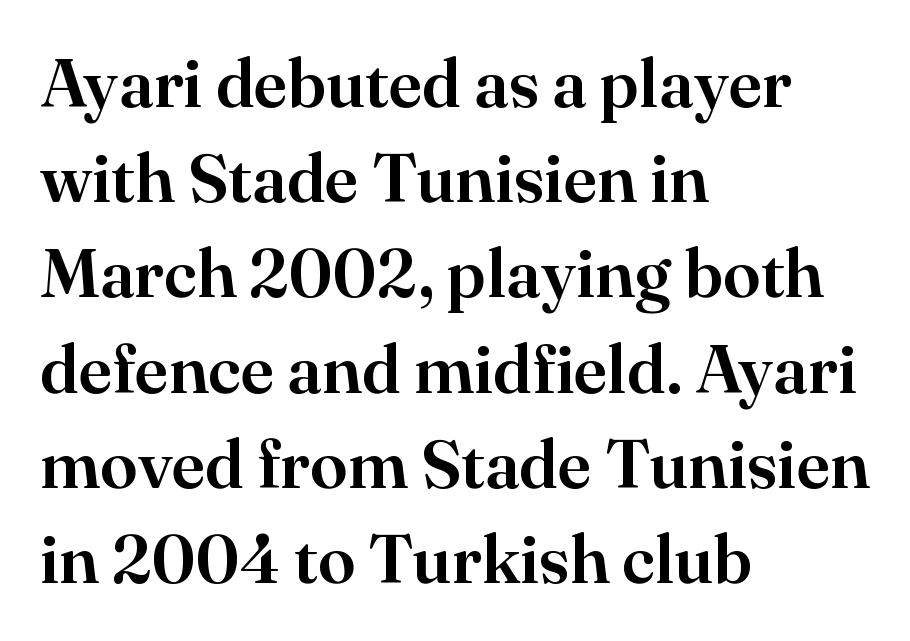
The image shows 68 px serif type, upright; set left-aligned, normal line spacing (1.4x), normal letter spacing, not underlined; high stroke contrast and a small x-height.
